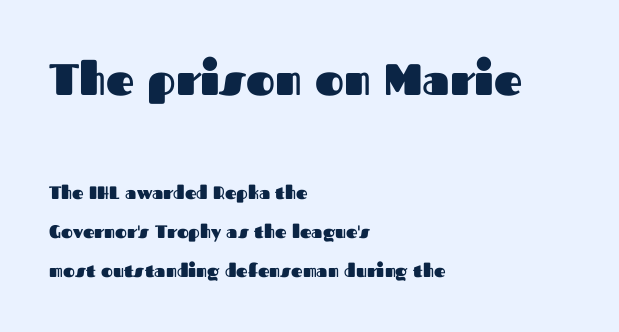
Upright lettering throughout. Think of a printed novel: that variable character pitch is what you see here. The leading is generous, giving the passage an open texture. Here the glyphs are tracked normally, forming tight word shapes.
